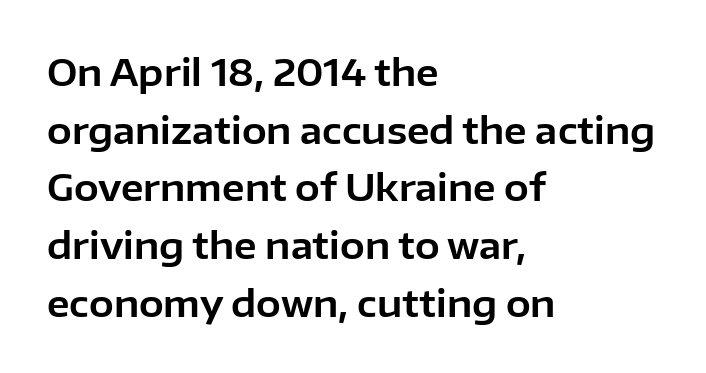
Q: Is the text italic (slanted)? A: No, it is upright.
Q: Is the typeface a serif or a sans-serif typeface? A: Sans-serif.
Q: Is the text underlined? A: No.
Q: How is the paragraph aligned? A: Left-aligned.
Q: Is the spacing between letters normal or unusually wide? A: Normal.
Q: Is the spacing between lines tight, normal or loose? A: Normal.
Q: Width (condensed, normal, or wide)? A: Normal.
Q: Stroke contrast? A: Low.
Q: x-height? A: Medium.
Q: Monospaced? A: No.
